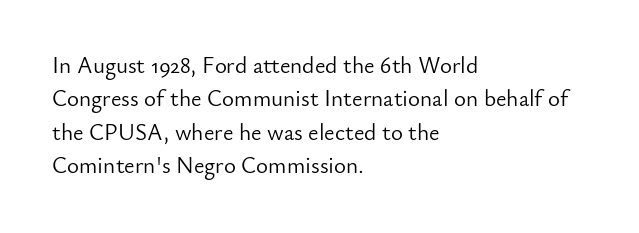
{"italic": "no", "bold": "no", "underline": "no", "align": "left", "line_spacing": "normal", "line_spacing_ratio": 1.45, "letter_spacing": "normal", "letter_spacing_em": 0.0, "glyph_px": 23}
